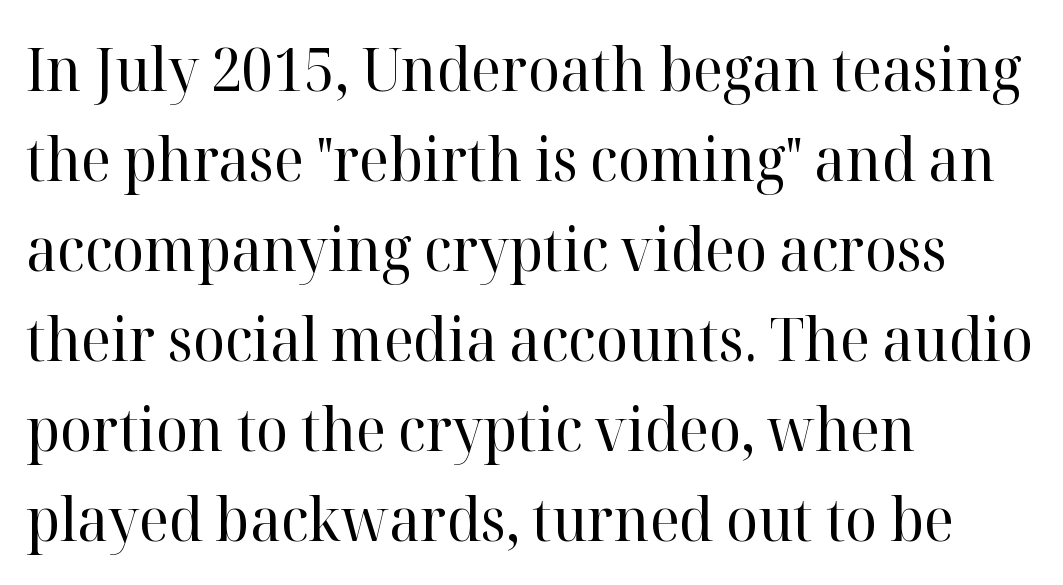
{"serif": "yes", "italic": "no", "bold": "no", "weight": "regular", "width": "normal", "stroke_contrast": "high", "x_height": "medium", "monospaced": "no", "underline": "no", "align": "left", "line_spacing": "normal", "line_spacing_ratio": 1.5, "letter_spacing": "normal", "letter_spacing_em": 0.0, "glyph_px": 60}
